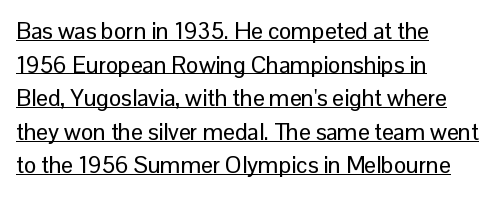
Italic? Not at all — the glyphs are vertical. A classic flush-left, rag-right setting is used for this passage. This sample carries an underscore along the baseline area. The face used here is rendered with its standard letterfit. The line-height multiplier appears to be the usual default.
